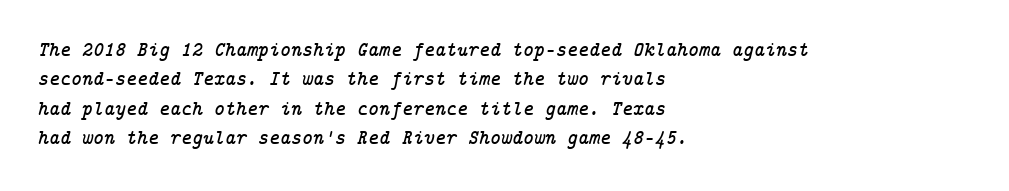
Q: Is the text italic (slanted)? A: Yes, it leans right by about 14 degrees.
Q: Is the text underlined? A: No.
Q: How is the paragraph aligned? A: Left-aligned.
Q: Is the spacing between letters normal or unusually wide? A: Normal.
Q: Is the spacing between lines tight, normal or loose? A: Normal.
